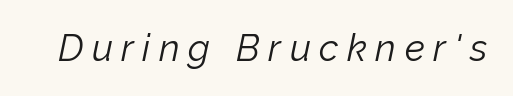
The image shows 37 px light type, italic (leaning right); set unusually wide letter spacing (+0.23 em), not underlined; low stroke contrast and a medium x-height.
